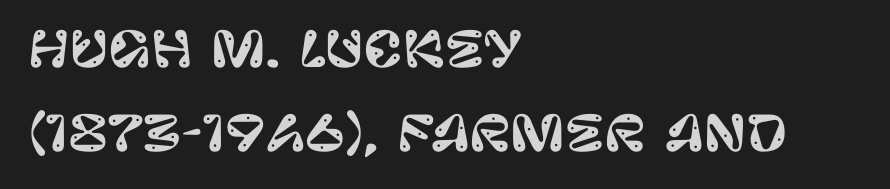
{"serif": "no", "width": "normal", "stroke_contrast": "low", "x_height": "large", "monospaced": "no", "underline": "no", "align": "left", "line_spacing_ratio": 1.74, "letter_spacing": "normal", "letter_spacing_em": 0.0, "glyph_px": 48}
